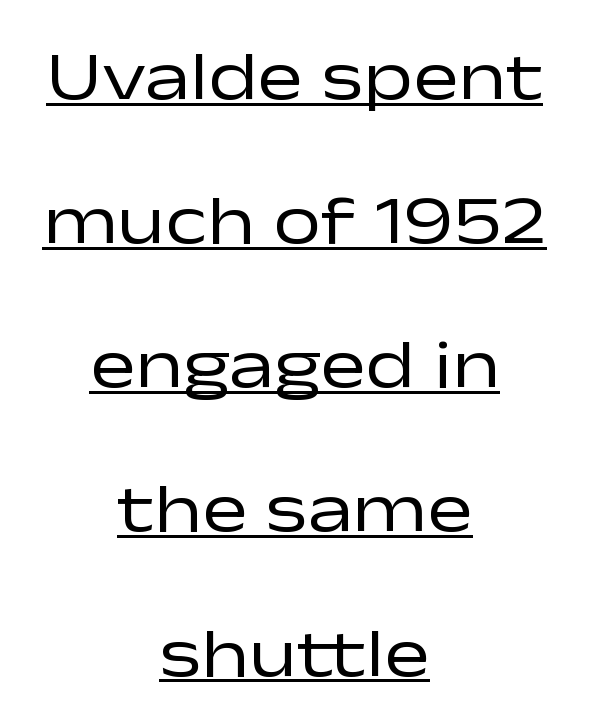
Q: Is the text bold? A: No.
Q: Is the text italic (slanted)? A: No, it is upright.
Q: Is the typeface a serif or a sans-serif typeface? A: Sans-serif.
Q: Is the text underlined? A: Yes.
Q: How is the paragraph aligned? A: Centered.
Q: Is the spacing between letters normal or unusually wide? A: Normal.
Q: Is the spacing between lines tight, normal or loose? A: Loose.
Q: Width (condensed, normal, or wide)? A: Wide.
Q: Stroke contrast? A: Low.
Q: x-height? A: Medium.
Q: Monospaced? A: No.
